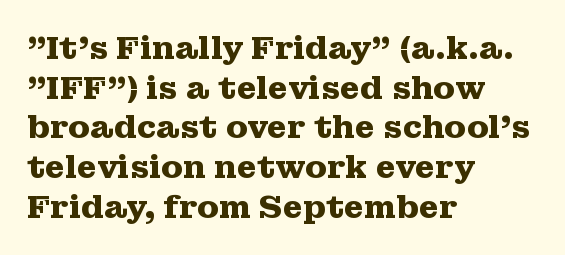
Look at the stroke-to-counter ratio: heavy, a bold. The zone under the glyphs is completely vacant. Notice how the stems are strictly vertical — no italics here. Do the characters align in a grid? No, the font is proportional. A student would call this left alignment; a typographer would say flush left, rag right. In terms of letterspacing, this is plain default setting.
